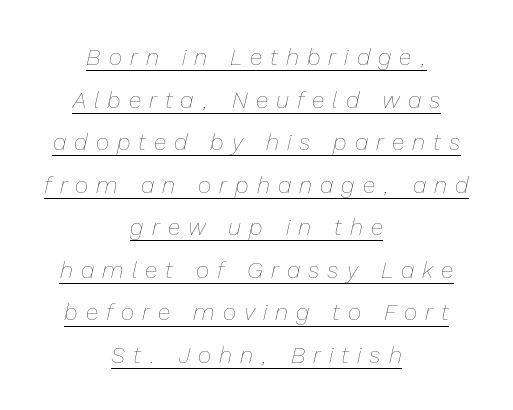
{"italic": "yes", "lean": "right", "slant_degrees": 13, "bold": "no", "underline": "yes", "align": "center", "line_spacing_ratio": 1.85, "letter_spacing": "wide", "letter_spacing_em": 0.35, "glyph_px": 23}
